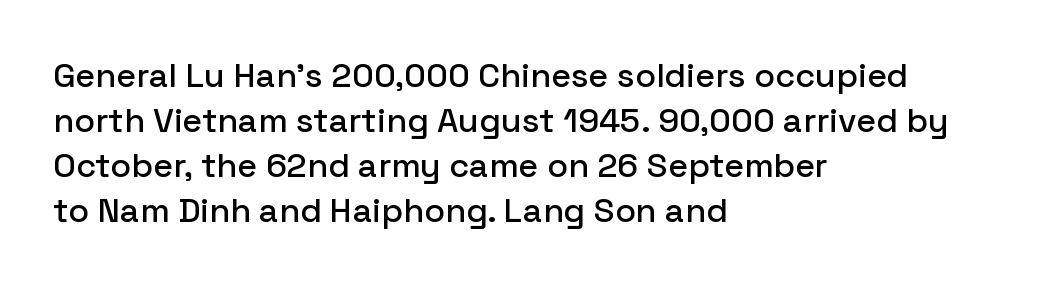
Examine the stroke ends and you'll find no serifs. Reading down the block, your eye returns to a fixed left position each line. A bare baseline throughout the passage. This is roman type, the default non-slanted kind.
